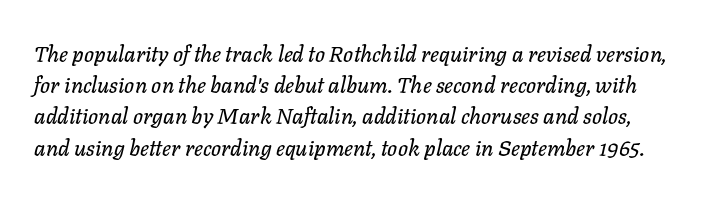
A typesetter would call this zero additional tracking. Bare-footed words on every line. Baseline-to-baseline distance is the conventional proportion of letter height. It's the slanting kind of type.
